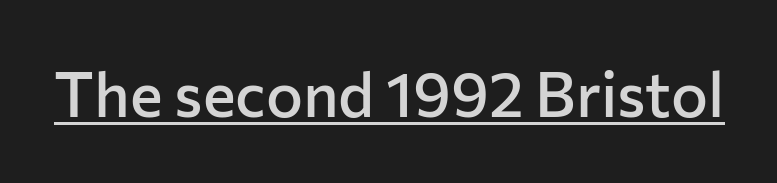
The image shows 62 px semibold sans-serif type, upright; set normal letter spacing, underlined; low stroke contrast and a medium x-height.
